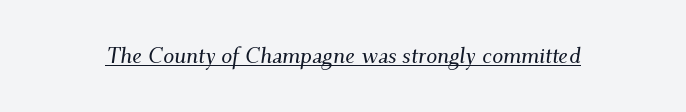
The image shows 22 px text type, italic (leaning right); set normal letter spacing, underlined.
